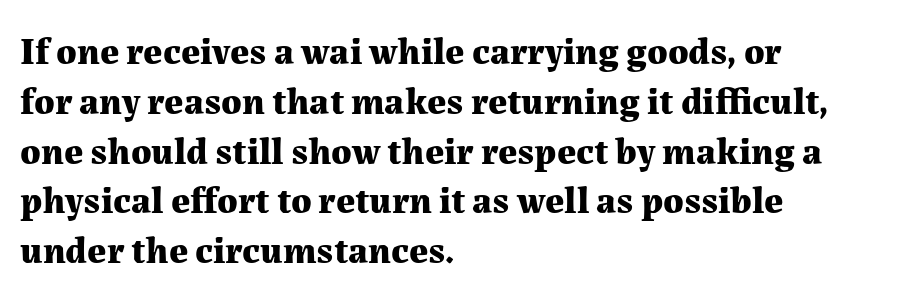
Q: Is the text bold? A: Yes.
Q: Is the text italic (slanted)? A: No, it is upright.
Q: Is the typeface a serif or a sans-serif typeface? A: Serif.
Q: Is the text underlined? A: No.
Q: How is the paragraph aligned? A: Left-aligned.
Q: Is the spacing between letters normal or unusually wide? A: Normal.
Q: Is the spacing between lines tight, normal or loose? A: Normal.
Q: Width (condensed, normal, or wide)? A: Normal.
Q: Stroke contrast? A: Medium.
Q: x-height? A: Medium.
Q: Monospaced? A: No.
